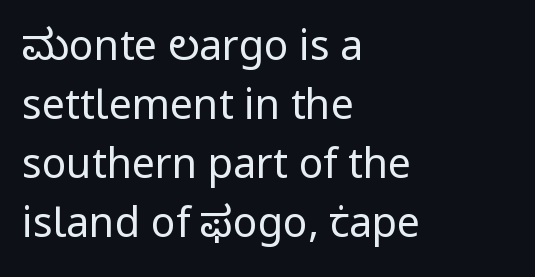
Q: Is the text bold? A: No.
Q: Is the text italic (slanted)? A: No, it is upright.
Q: Is the typeface a serif or a sans-serif typeface? A: Sans-serif.
Q: Is the text underlined? A: No.
Q: How is the paragraph aligned? A: Left-aligned.
Q: Is the spacing between letters normal or unusually wide? A: Normal.
Q: Is the spacing between lines tight, normal or loose? A: Normal.
Q: Width (condensed, normal, or wide)? A: Normal.
Q: Stroke contrast? A: Low.
Q: x-height? A: Medium.
Q: Monospaced? A: No.
